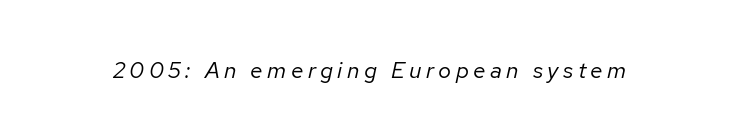
Notice how the stems are inclined rather than vertical — that's the hallmark of italics. Check the space under the baseline: it is left empty. On a weight scale, this lands at 450 or below.
